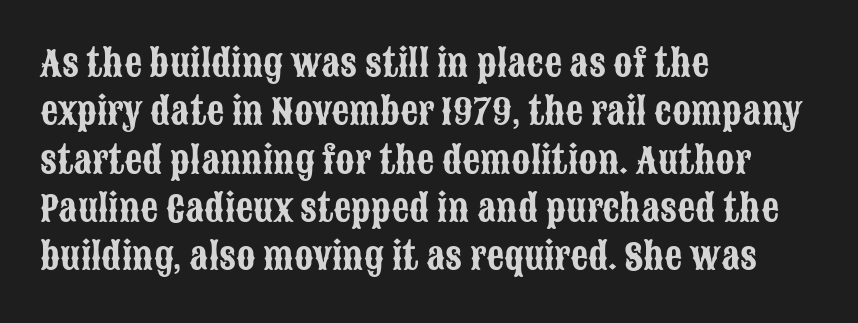
Q: Is the text italic (slanted)? A: No, it is upright.
Q: Is the typeface a serif or a sans-serif typeface? A: Sans-serif.
Q: Is the text underlined? A: No.
Q: How is the paragraph aligned? A: Left-aligned.
Q: Is the spacing between letters normal or unusually wide? A: Normal.
Q: Is the spacing between lines tight, normal or loose? A: Normal.
Q: Width (condensed, normal, or wide)? A: Condensed.
Q: Stroke contrast? A: Low.
Q: x-height? A: Large.
Q: Monospaced? A: No.
